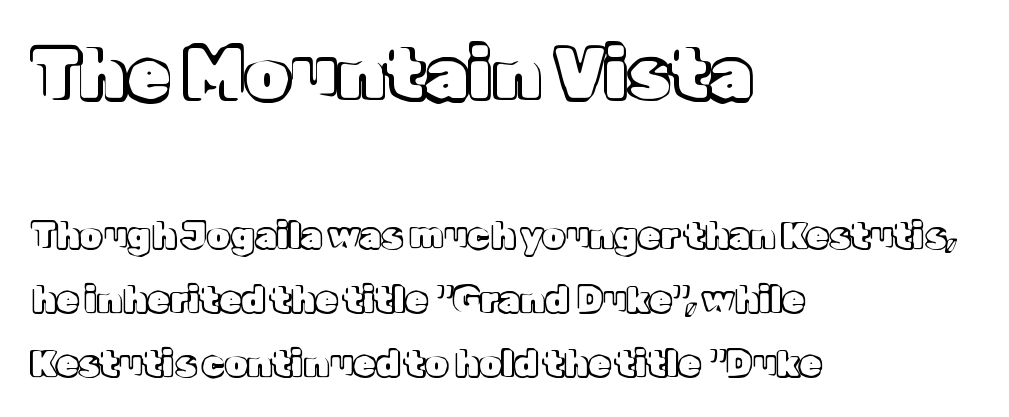
The face used here is proportionally spaced, like ordinary book or web type. Reading down the block, your eye returns to a fixed left position each line. This rendering leaves character spacing at its baseline value. The first block has been scaled up relative to the second.
